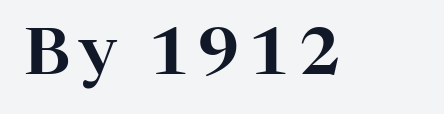
Q: Is the text italic (slanted)? A: No, it is upright.
Q: Is the typeface a serif or a sans-serif typeface? A: Serif.
Q: Is the text underlined? A: No.
Q: Width (condensed, normal, or wide)? A: Normal.
Q: Stroke contrast? A: High.
Q: x-height? A: Medium.
Q: Monospaced? A: No.
